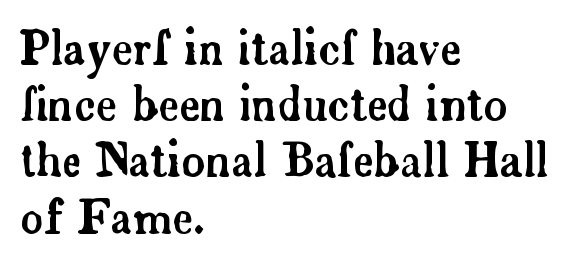
Q: Is the text italic (slanted)? A: No, it is upright.
Q: Is the typeface a serif or a sans-serif typeface? A: Serif.
Q: Is the text underlined? A: No.
Q: How is the paragraph aligned? A: Left-aligned.
Q: Is the spacing between letters normal or unusually wide? A: Normal.
Q: Is the spacing between lines tight, normal or loose? A: Normal.
Q: Width (condensed, normal, or wide)? A: Normal.
Q: Stroke contrast? A: Low.
Q: x-height? A: Small.
Q: Monospaced? A: No.
